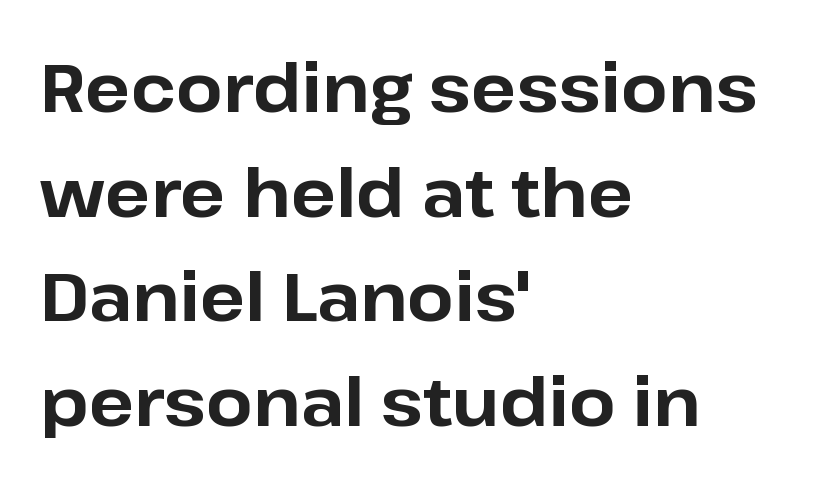
{"serif": "no", "italic": "no", "bold": "yes", "weight": "bold", "width": "normal", "stroke_contrast": "low", "x_height": "medium", "monospaced": "no", "underline": "no", "align": "left", "line_spacing": "normal", "line_spacing_ratio": 1.56, "letter_spacing": "normal", "letter_spacing_em": 0.0, "glyph_px": 67}
